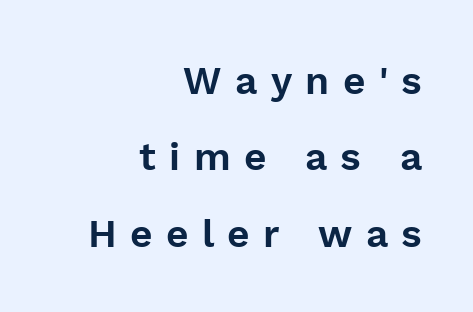
Q: Is the text italic (slanted)? A: No, it is upright.
Q: Is the typeface a serif or a sans-serif typeface? A: Sans-serif.
Q: Is the text underlined? A: No.
Q: How is the paragraph aligned? A: Right-aligned.
Q: Is the spacing between letters normal or unusually wide? A: Unusually wide.
Q: Is the spacing between lines tight, normal or loose? A: Loose.
Q: Width (condensed, normal, or wide)? A: Normal.
Q: Stroke contrast? A: Low.
Q: x-height? A: Medium.
Q: Monospaced? A: No.
